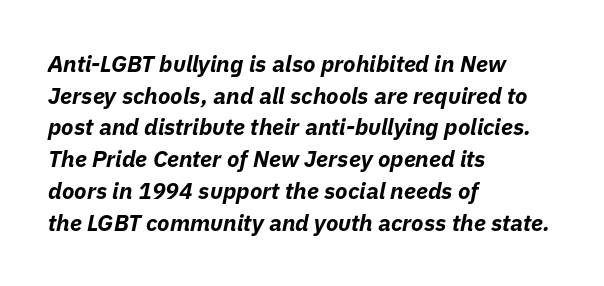
{"italic": "yes", "lean": "right", "slant_degrees": 11, "bold": "yes", "underline": "no", "align": "left", "line_spacing": "normal", "line_spacing_ratio": 1.38, "letter_spacing": "normal", "letter_spacing_em": 0.0, "glyph_px": 23}
